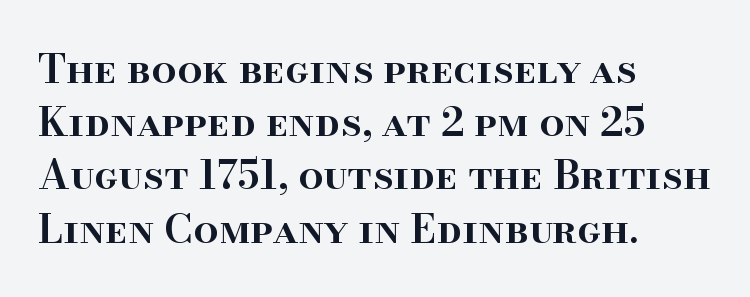
Q: Is the text bold? A: Semi-bold.
Q: Is the text italic (slanted)? A: No, it is upright.
Q: Is the typeface a serif or a sans-serif typeface? A: Serif.
Q: Is the text underlined? A: No.
Q: How is the paragraph aligned? A: Left-aligned.
Q: Is the spacing between letters normal or unusually wide? A: Normal.
Q: Is the spacing between lines tight, normal or loose? A: Normal.
Q: Width (condensed, normal, or wide)? A: Normal.
Q: Stroke contrast? A: High.
Q: x-height? A: Small.
Q: Monospaced? A: No.
